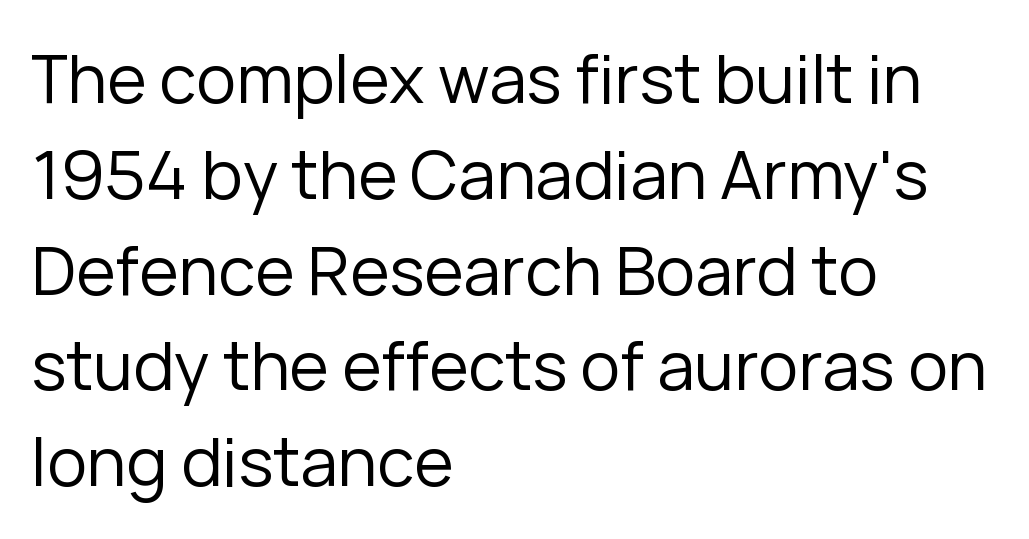
The image shows 67 px regular-weight sans-serif type, upright; set left-aligned, normal line spacing (1.43x), normal letter spacing, not underlined; low stroke contrast and a medium x-height.
